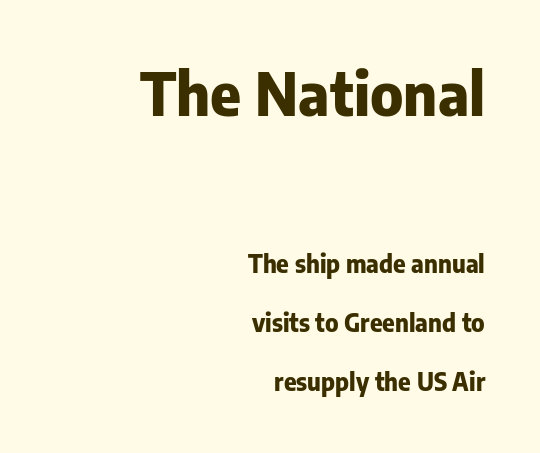
The glyphs in this specimen are sans serif. The face used here has the dense, thick strokes of a bold. The block sitting higher on the canvas is the one with enlarged characters. The words here are not underlined. Right-aligned paragraph, ragged on the left. Think of a printed novel: that variable character pitch is what you see here.
